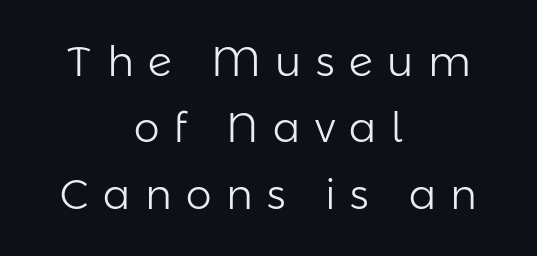
The image shows 41 px light sans-serif type, upright; set centered, normal line spacing (1.62x), unusually wide letter spacing (+0.35 em), not underlined; low stroke contrast and a medium x-height.
